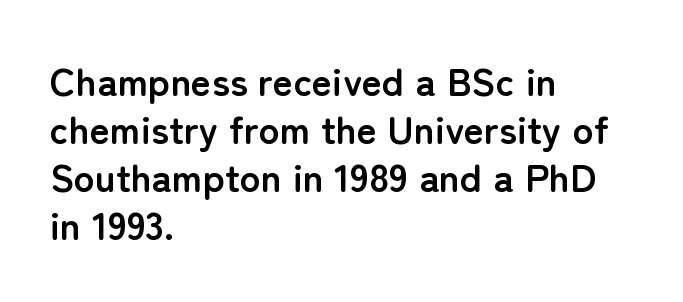
A full-strength bold gives these letters their thick strokes. The letterforms sit shoulder to shoulder at normal distance. Serif or sans? Sans — the stroke terminals are bare. Lines of text with bare space underneath. Every row of glyphs begins at an identical x-position on the left. Character widths vary here, with narrow letters taking less room than wide ones.
